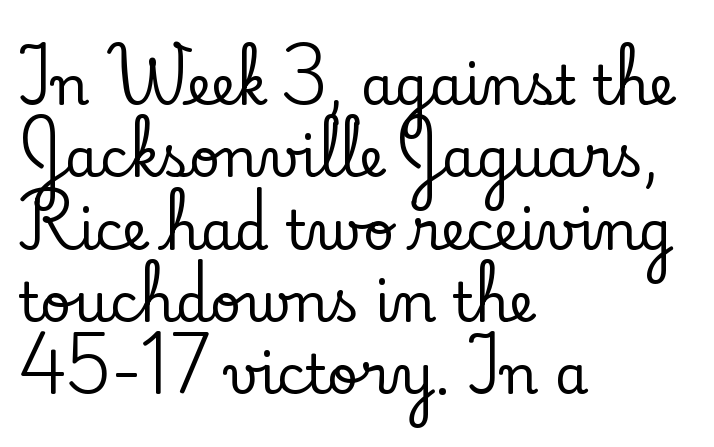
{"serif": "yes", "italic": "no", "width": "normal", "stroke_contrast": "low", "x_height": "small", "monospaced": "no", "underline": "no", "align": "left", "line_spacing": "normal", "line_spacing_ratio": 1.34, "letter_spacing": "normal", "letter_spacing_em": 0.0, "glyph_px": 54}
